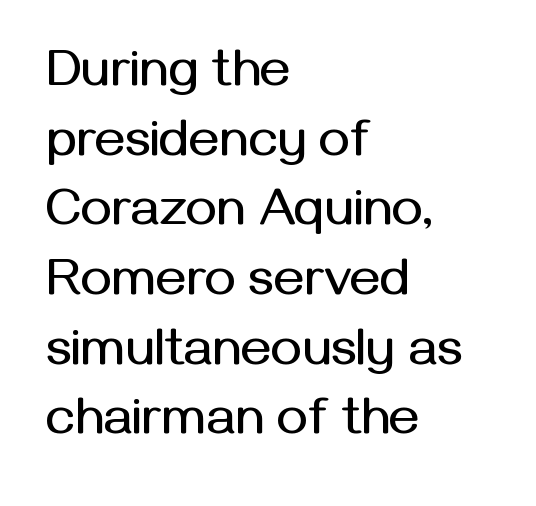
Glance below the letters and you will spot only blank space. Tracking here is standard; glyphs follow each other at the usual distance. The paragraph shown leans on its left margin. If you drew a line through each stem, it would be perfectly vertical. Serif or sans? Sans — the stroke terminals are bare.
